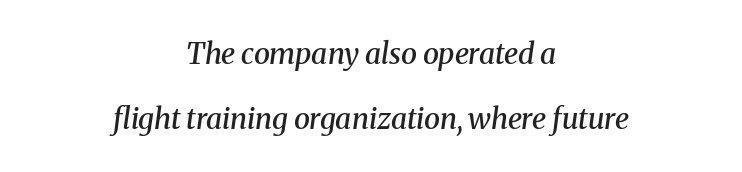
The image shows 29 px semibold serif type, italic (leaning right); set centered, loose line spacing (2.24x), normal letter spacing, not underlined; medium stroke contrast and a medium x-height.
